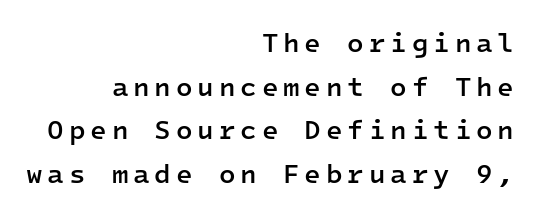
The sample has been set in demibold, a notch under bold. Only glyphs here, with clear space below each row. Reading down the block, your eye finds every line finishing at a fixed right position. The leading is moderate, giving the passage an even texture.
